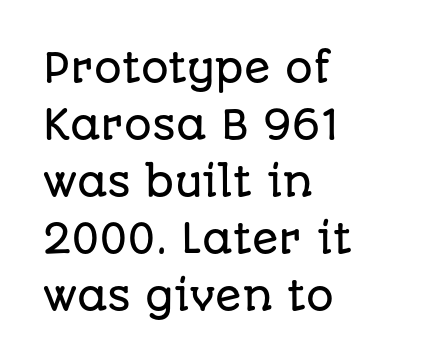
This sample has the flowing, uneven cadence of proportional lettering. Standard letterfit; no display-style spreading of the glyphs. Posture: upright roman. The designer left line spacing at the default.
